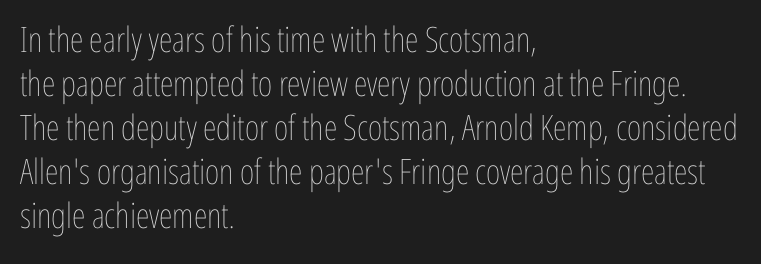
{"italic": "no", "bold": "no", "weight": "thin", "width": "condensed", "stroke_contrast": "low", "x_height": "medium", "monospaced": "no", "underline": "no", "align": "left", "line_spacing": "normal", "line_spacing_ratio": 1.26, "letter_spacing": "normal", "letter_spacing_em": 0.0, "glyph_px": 35}
